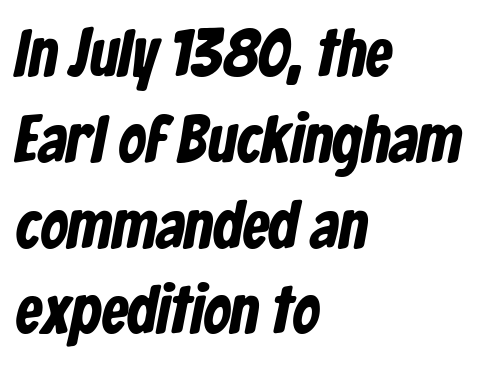
{"serif": "no", "width": "condensed", "stroke_contrast": "low", "x_height": "medium", "monospaced": "no", "underline": "no", "align": "left", "line_spacing": "normal", "line_spacing_ratio": 1.28, "letter_spacing": "normal", "letter_spacing_em": 0.0, "glyph_px": 67}
